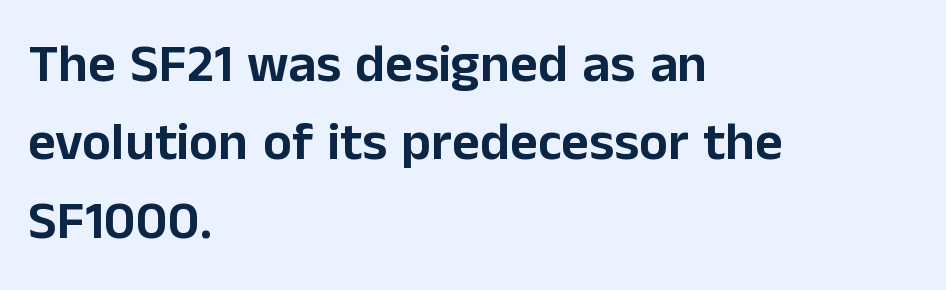
The image shows 54 px sans-serif type, upright; set left-aligned, normal line spacing (1.45x), normal letter spacing, not underlined; low stroke contrast and a medium x-height.
